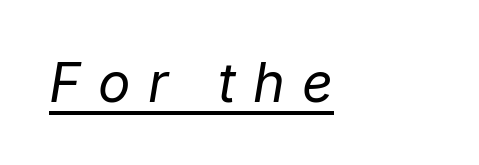
{"italic": "yes", "lean": "right", "slant_degrees": 9, "bold": "no", "weight": "regular", "width": "normal", "stroke_contrast": "low", "x_height": "medium", "monospaced": "no", "underline": "yes", "align": "left", "letter_spacing": "wide", "letter_spacing_em": 0.32, "glyph_px": 54}
